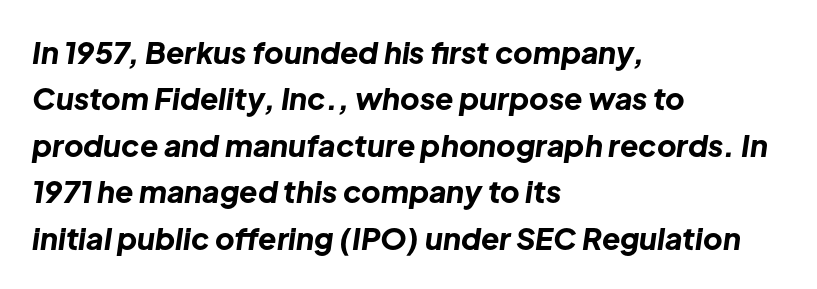
{"italic": "yes", "lean": "right", "slant_degrees": 8, "bold": "yes", "weight": "bold", "width": "normal", "stroke_contrast": "low", "x_height": "medium", "monospaced": "no", "underline": "no", "align": "left", "line_spacing": "normal", "line_spacing_ratio": 1.55, "letter_spacing": "normal", "letter_spacing_em": 0.0, "glyph_px": 30}
